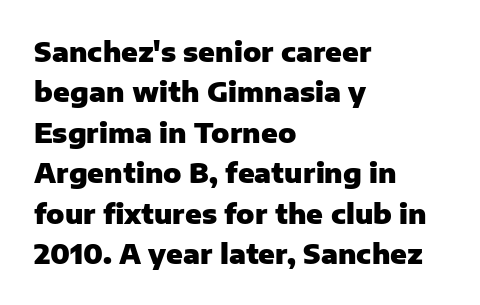
Q: Is the text bold? A: Yes.
Q: Is the text italic (slanted)? A: No, it is upright.
Q: Is the text underlined? A: No.
Q: How is the paragraph aligned? A: Left-aligned.
Q: Is the spacing between letters normal or unusually wide? A: Normal.
Q: Is the spacing between lines tight, normal or loose? A: Normal.
